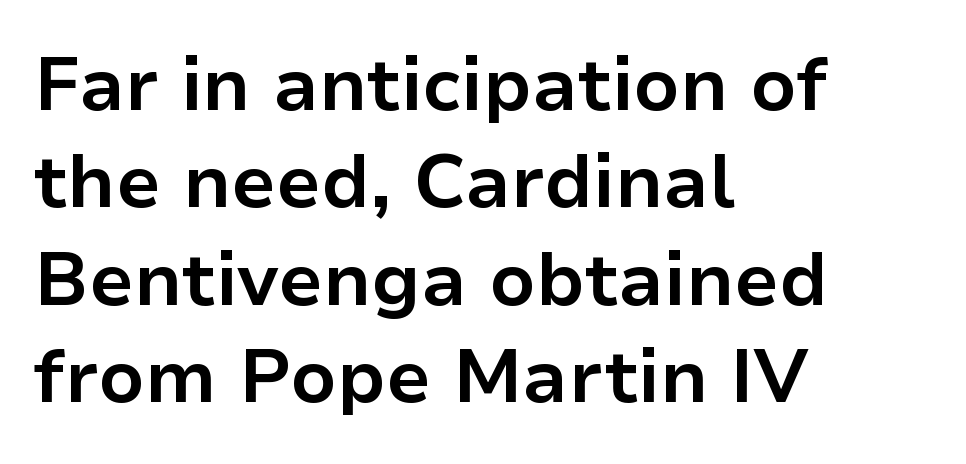
The image shows 75 px bold sans-serif type, upright; set left-aligned, normal line spacing (1.3x), normal letter spacing, not underlined; low stroke contrast and a medium x-height.
